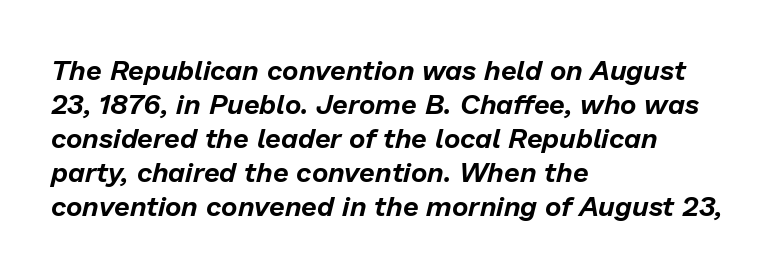
The image shows 28 px text type, italic (leaning right); set left-aligned, line spacing 1.21x, normal letter spacing, not underlined; low stroke contrast and a medium x-height.
